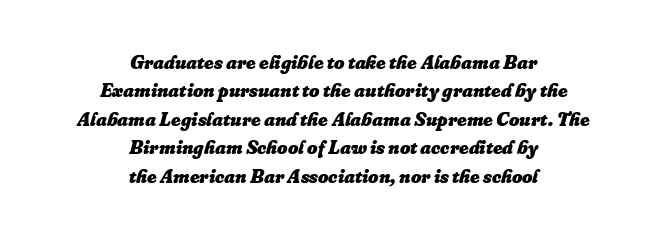
Notice how thick the strokes are: this is what a full bold looks like. The letters sit at their default tracking, neither squeezed nor spread. The rendering positions every line midway between the sides. The font's italic variant was chosen for this text. Interline gaps are of average width in this sample.
